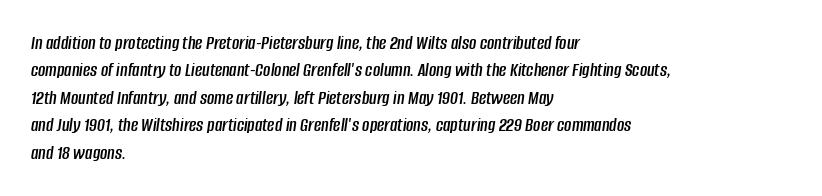
A typesetter would call this leading conventional body-copy spacing. Look at the tracking — it's just the regular setting, nothing added. This is oblique type, the kind used for emphasis or titles. The gap between lines stays unmarked.
